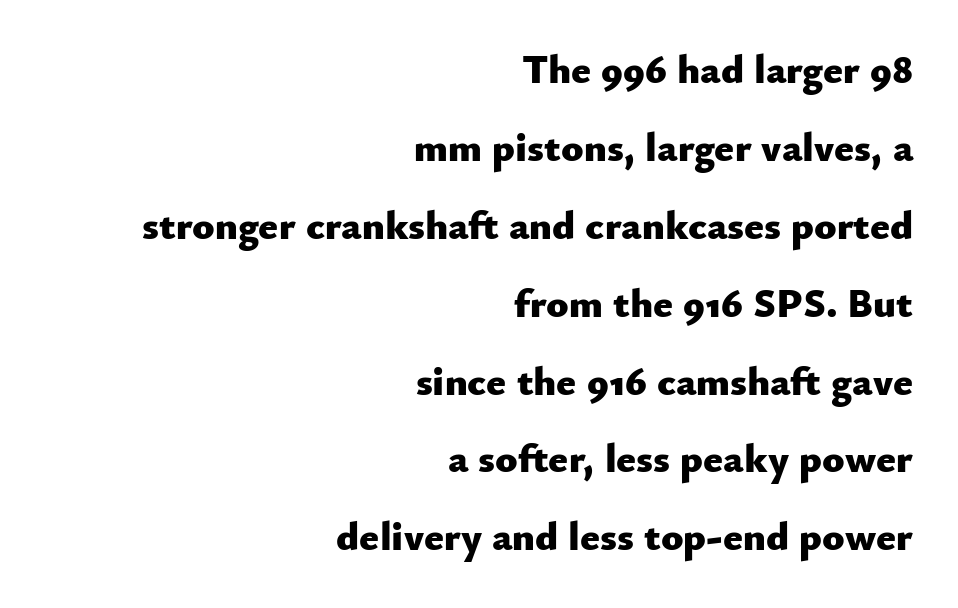
Q: Is the text bold? A: Yes.
Q: Is the text italic (slanted)? A: No, it is upright.
Q: Is the typeface a serif or a sans-serif typeface? A: Sans-serif.
Q: Is the text underlined? A: No.
Q: How is the paragraph aligned? A: Right-aligned.
Q: Is the spacing between letters normal or unusually wide? A: Normal.
Q: Is the spacing between lines tight, normal or loose? A: Loose.
Q: Width (condensed, normal, or wide)? A: Normal.
Q: Stroke contrast? A: Low.
Q: x-height? A: Small.
Q: Monospaced? A: No.
